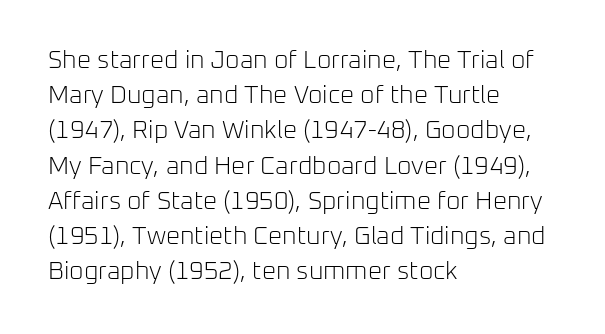
Q: Is the text bold? A: No.
Q: Is the text italic (slanted)? A: No, it is upright.
Q: Is the text underlined? A: No.
Q: How is the paragraph aligned? A: Left-aligned.
Q: Is the spacing between letters normal or unusually wide? A: Normal.
Q: Is the spacing between lines tight, normal or loose? A: Normal.
